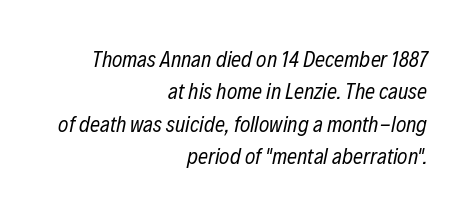
{"italic": "yes", "lean": "right", "slant_degrees": 12, "bold": "no", "underline": "no", "align": "right", "line_spacing": "normal", "line_spacing_ratio": 1.47, "letter_spacing": "normal", "letter_spacing_em": 0.0, "glyph_px": 22}
